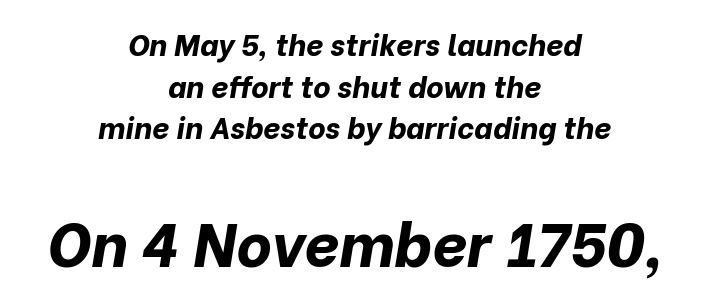
Its strokes are broad and dark, the hallmark of bold type. Looks like regular typesetting: each glyph gets only the width it needs. The space between consecutive lines is moderate. Of the two passages, the one underneath uses the larger point size. Italic: yes, the glyphs are oblique. Does extra space separate the letters? No, they use regular spacing.
